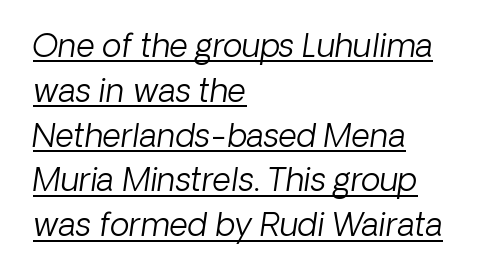
Q: Is the text bold? A: No.
Q: Is the typeface a serif or a sans-serif typeface? A: Sans-serif.
Q: Is the text underlined? A: Yes.
Q: How is the paragraph aligned? A: Left-aligned.
Q: Is the spacing between letters normal or unusually wide? A: Normal.
Q: Is the spacing between lines tight, normal or loose? A: Normal.
Q: Width (condensed, normal, or wide)? A: Normal.
Q: Stroke contrast? A: Low.
Q: x-height? A: Medium.
Q: Monospaced? A: No.
